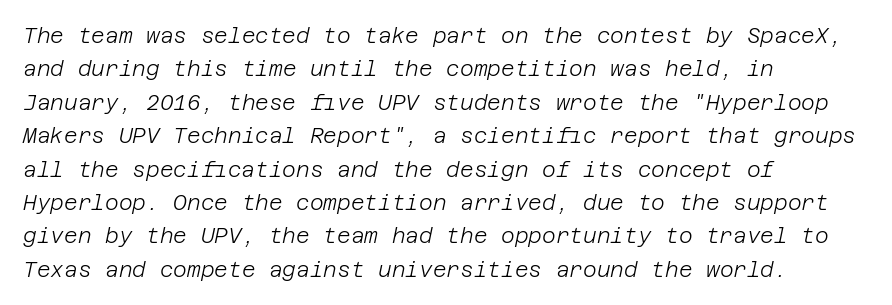
Leading matches the norm, producing a regular column. The face used here is rendered with its standard letterfit. Where is the straight margin? On the left. Underline: absent. Think standard paragraph weight, or any step lighter than that. Posture: slanted.
